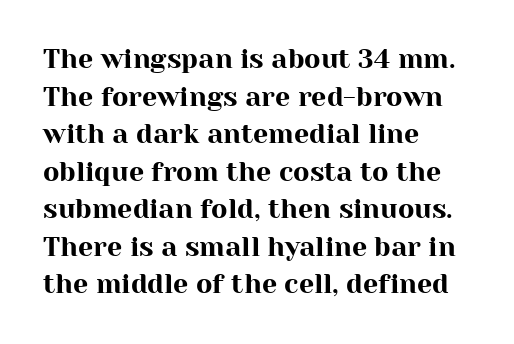
Q: Is the text italic (slanted)? A: No, it is upright.
Q: Is the text underlined? A: No.
Q: How is the paragraph aligned? A: Left-aligned.
Q: Is the spacing between letters normal or unusually wide? A: Normal.
Q: Is the spacing between lines tight, normal or loose? A: Normal.
